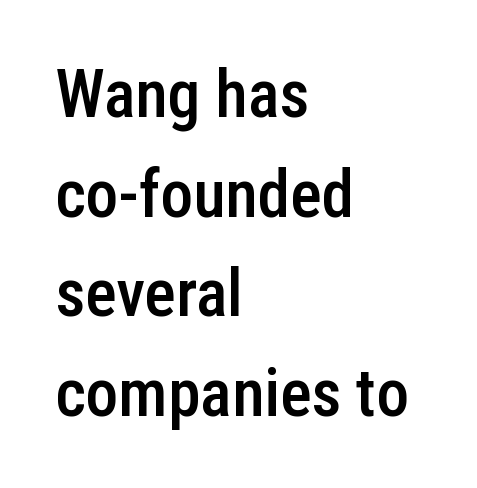
Lines of text with bare space underneath. The vertical gap from one line to the next is medium. Look at the stroke-to-counter ratio: somewhat heavy, a semibold. Unlike italic type, these characters show no tilt at all.
